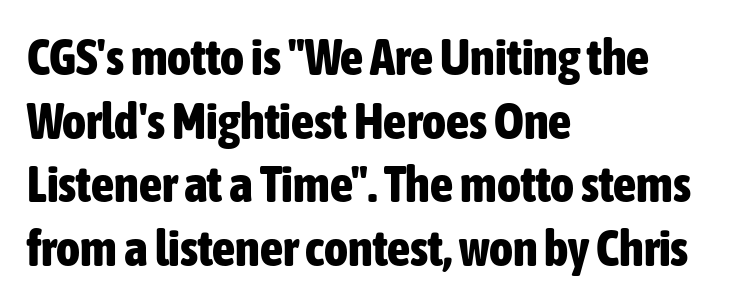
Regarding leading, the lines here are spaced in the standard way. This is sans-serif lettering, the kind often seen on screens and signage. Each row of text sits above clean, open space. A roman cut, with each character standing at attention. Varying glyph widths throughout — classic text-font behaviour. Does the weight exceed regular? Yes, all the way to bold.
